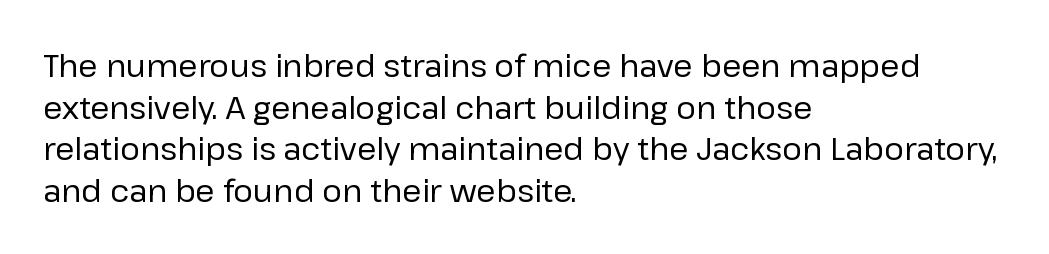
Q: Is the text bold? A: No.
Q: Is the text italic (slanted)? A: No, it is upright.
Q: Is the typeface a serif or a sans-serif typeface? A: Sans-serif.
Q: Is the text underlined? A: No.
Q: How is the paragraph aligned? A: Left-aligned.
Q: Is the spacing between letters normal or unusually wide? A: Normal.
Q: Is the spacing between lines tight, normal or loose? A: Normal.
Q: Width (condensed, normal, or wide)? A: Normal.
Q: Stroke contrast? A: Low.
Q: x-height? A: Medium.
Q: Monospaced? A: No.
